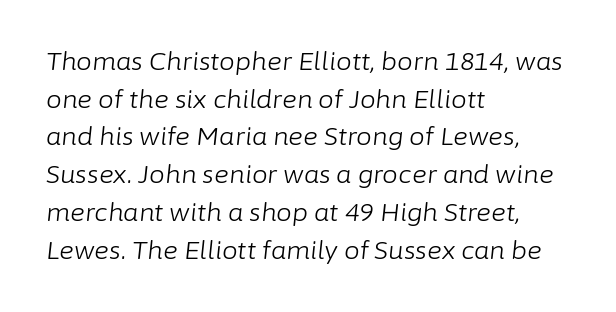
{"italic": "yes", "lean": "right", "slant_degrees": 6, "bold": "no", "underline": "no", "align": "left", "line_spacing": "normal", "line_spacing_ratio": 1.51, "letter_spacing": "normal", "letter_spacing_em": 0.0, "glyph_px": 25}
